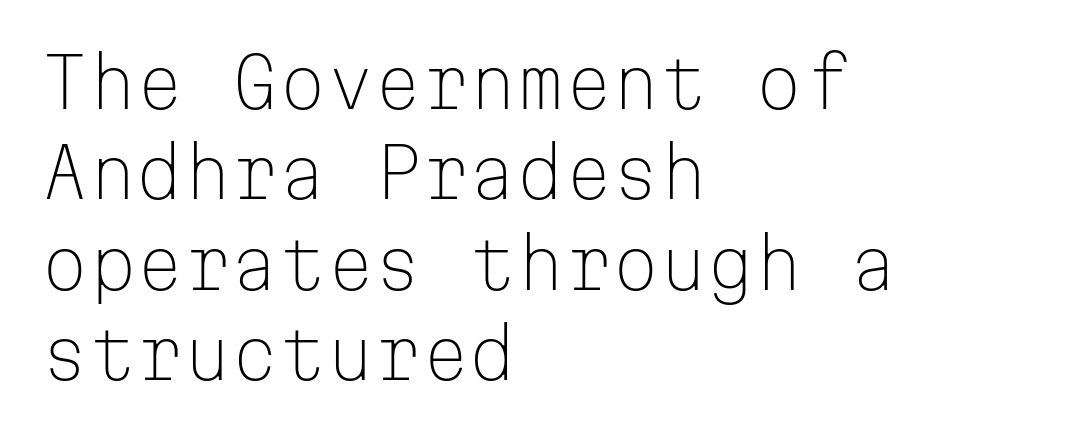
Q: Is the text bold? A: No.
Q: Is the text italic (slanted)? A: No, it is upright.
Q: Is the typeface a serif or a sans-serif typeface? A: Sans-serif.
Q: Is the text underlined? A: No.
Q: How is the paragraph aligned? A: Left-aligned.
Q: Is the spacing between letters normal or unusually wide? A: Normal.
Q: Is the spacing between lines tight, normal or loose? A: Normal.
Q: Width (condensed, normal, or wide)? A: Normal.
Q: Stroke contrast? A: Low.
Q: x-height? A: Medium.
Q: Monospaced? A: Yes.
